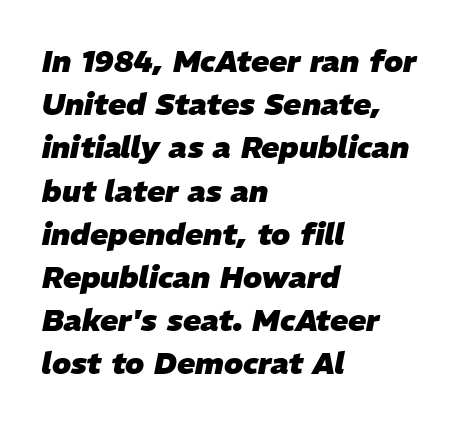
{"italic": "yes", "lean": "right", "slant_degrees": 11, "bold": "yes", "weight": "heavy", "width": "normal", "stroke_contrast": "low", "x_height": "medium", "monospaced": "no", "underline": "no", "align": "left", "line_spacing": "normal", "line_spacing_ratio": 1.44, "letter_spacing": "normal", "letter_spacing_em": 0.0, "glyph_px": 30}
